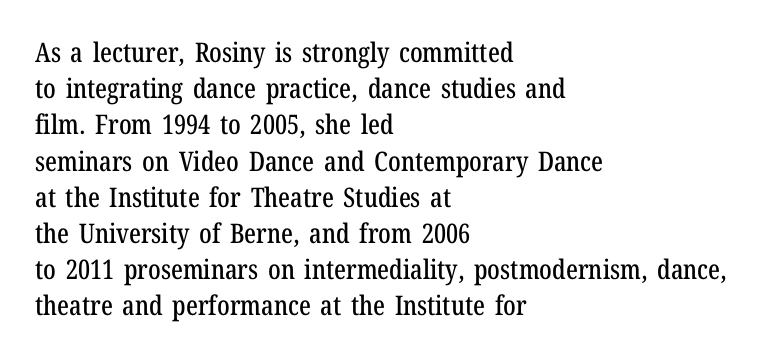
A normal amount of white space separates one row of letters from the next. Rendered with straight, roman letterforms. Rule under the text: the space is simply empty. Glyph-to-glyph distance matches everyday printed text. Horizontal alignment here is leftward, the default for most running prose.
